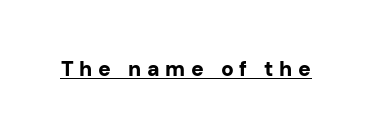
{"italic": "no", "bold": "yes", "underline": "yes", "letter_spacing": "wide", "letter_spacing_em": 0.28, "glyph_px": 21}
